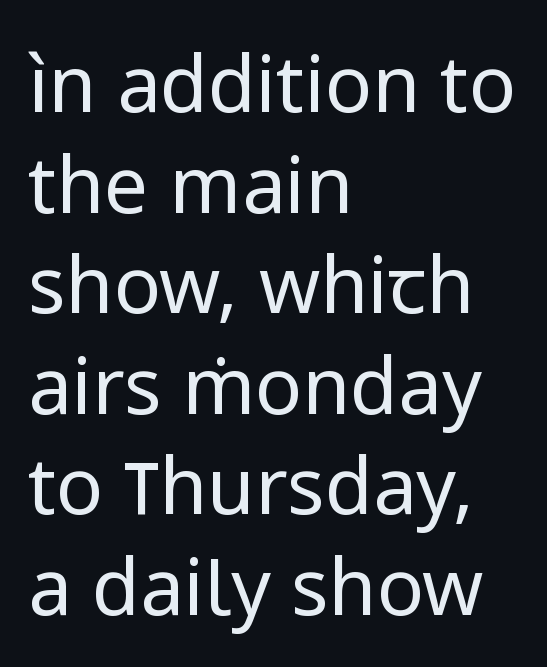
{"serif": "no", "italic": "no", "bold": "no", "weight": "regular", "width": "normal", "stroke_contrast": "low", "x_height": "medium", "monospaced": "no", "underline": "no", "align": "left", "line_spacing": "normal", "line_spacing_ratio": 1.29, "letter_spacing": "normal", "letter_spacing_em": 0.0, "glyph_px": 78}
